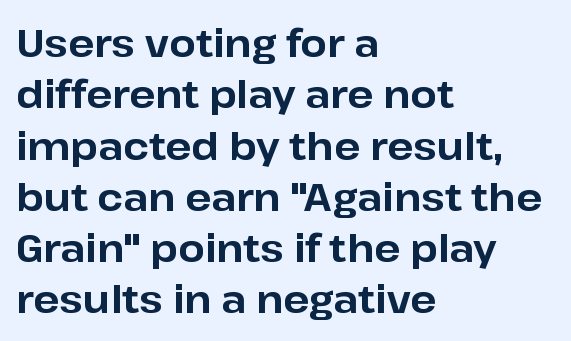
{"serif": "no", "italic": "no", "bold": "yes", "weight": "bold", "width": "normal", "stroke_contrast": "low", "x_height": "medium", "monospaced": "no", "underline": "no", "align": "left", "line_spacing": "normal", "line_spacing_ratio": 1.35, "letter_spacing": "normal", "letter_spacing_em": 0.0, "glyph_px": 38}
